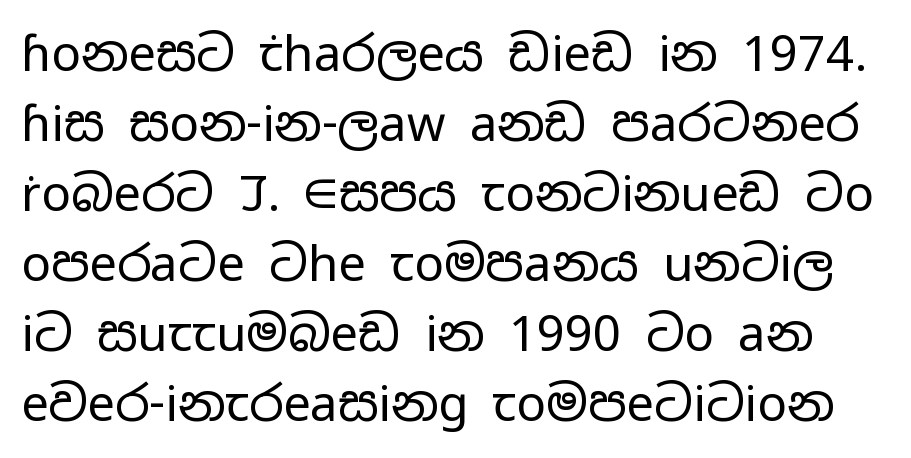
The image shows 49 px regular-weight, wide sans-serif type, upright; set normal line spacing (1.43x), normal letter spacing, not underlined; low stroke contrast and a medium x-height.
